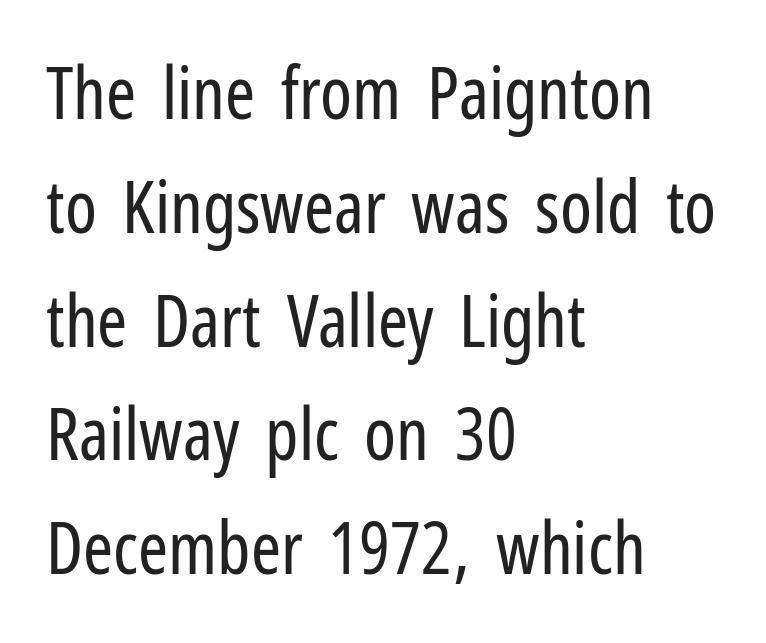
{"serif": "no", "italic": "no", "bold": "no", "weight": "regular", "width": "condensed", "stroke_contrast": "low", "x_height": "medium", "monospaced": "no", "underline": "no", "align": "left", "line_spacing": "normal", "line_spacing_ratio": 1.58, "letter_spacing": "normal", "letter_spacing_em": 0.0, "glyph_px": 72}
